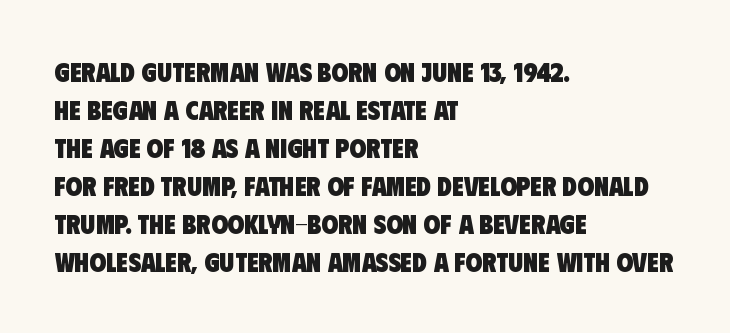
Beneath every word, the page is bare. Short note: letters normally spaced. Does the leading feel generous? No, just average. Alignment: flush left.
